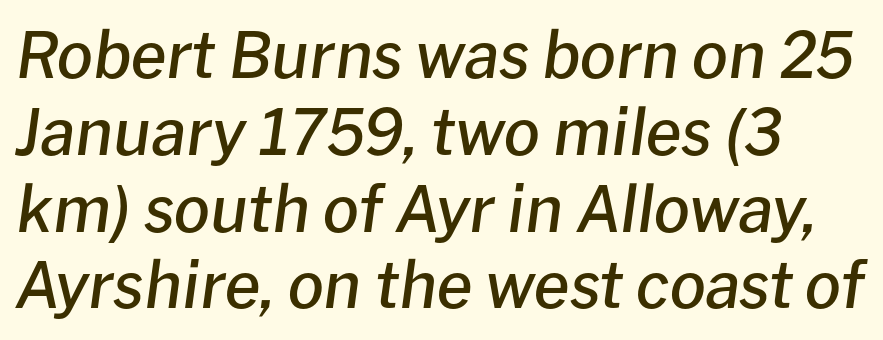
Q: Is the text bold? A: Semi-bold.
Q: Is the text italic (slanted)? A: Yes, it leans right by about 8 degrees.
Q: Is the text underlined? A: No.
Q: Is the spacing between letters normal or unusually wide? A: Normal.
Q: Width (condensed, normal, or wide)? A: Normal.
Q: Stroke contrast? A: Low.
Q: x-height? A: Medium.
Q: Monospaced? A: No.
